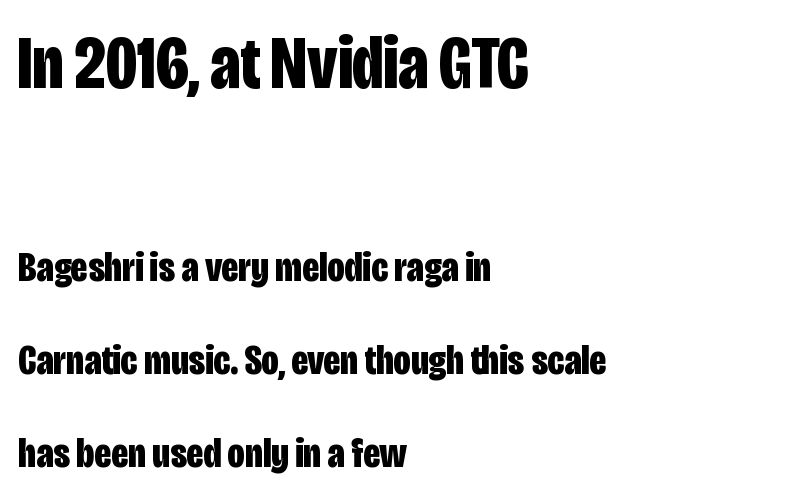
Q: Is the text bold? A: Yes.
Q: Is the text italic (slanted)? A: No, it is upright.
Q: Is the typeface a serif or a sans-serif typeface? A: Sans-serif.
Q: Is the text underlined? A: No.
Q: How is the paragraph aligned? A: Left-aligned.
Q: Is the spacing between letters normal or unusually wide? A: Normal.
Q: Is the spacing between lines tight, normal or loose? A: Loose.
Q: Which block of text is set in a larger size, the first (top) or the second (bottom)? A: The first (top) one.
Q: Width (condensed, normal, or wide)? A: Condensed.
Q: Stroke contrast? A: Low.
Q: x-height? A: Large.
Q: Monospaced? A: No.
